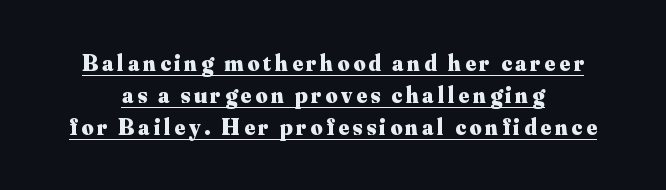
The line-height multiplier appears to be the usual default. A dark, heavy texture on the line: the type is bold. A roman cut, with each character standing at attention. Caption: lettering with a line underneath.
